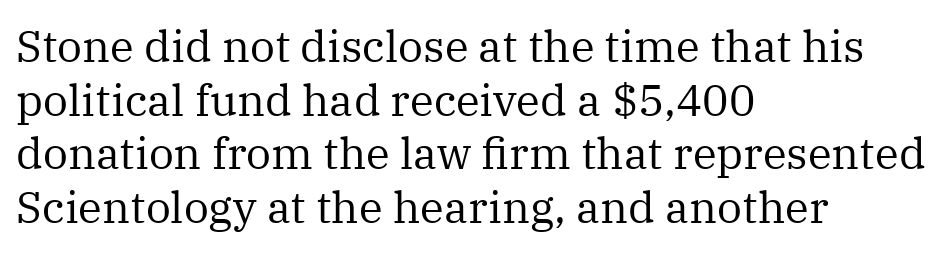
Posture: upright roman. The passage shown is not bold in any degree. Compared with typical body copy, the letter spacing here is the same. Serif or sans? Serif — the stroke terminals have little feet. The typesetter chose a ragged-right arrangement here. Varying glyph widths throughout — classic text-font behaviour.
